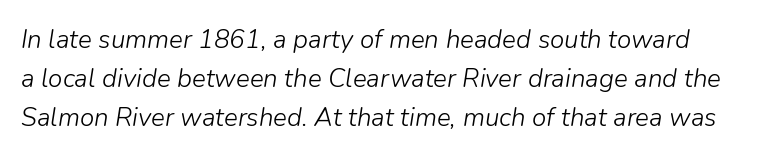
The image shows 26 px text type, italic (leaning right); set normal line spacing (1.5x), normal letter spacing, not underlined.
